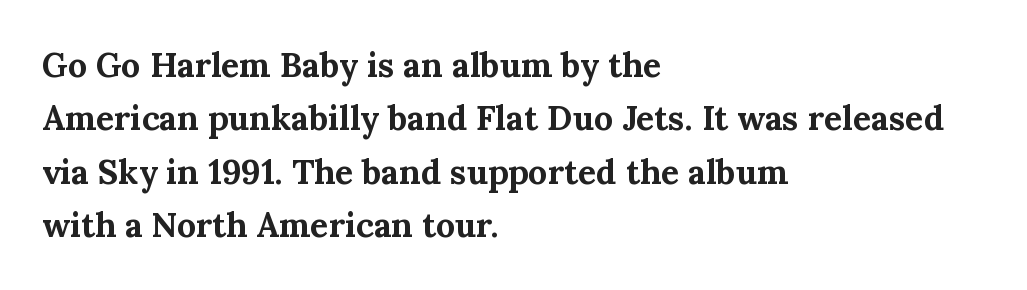
{"serif": "yes", "italic": "no", "bold": "yes", "weight": "bold", "width": "normal", "stroke_contrast": "medium", "x_height": "medium", "monospaced": "no", "underline": "no", "align": "left", "line_spacing": "normal", "line_spacing_ratio": 1.57, "letter_spacing": "normal", "letter_spacing_em": 0.0, "glyph_px": 34}
